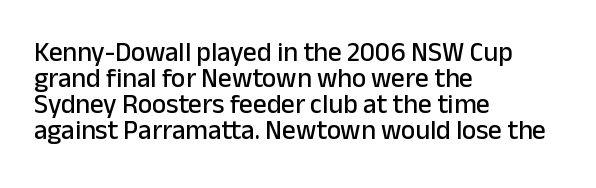
Q: Is the text italic (slanted)? A: No, it is upright.
Q: Is the text underlined? A: No.
Q: How is the paragraph aligned? A: Left-aligned.
Q: Is the spacing between letters normal or unusually wide? A: Normal.
Q: Is the spacing between lines tight, normal or loose? A: Tight.
